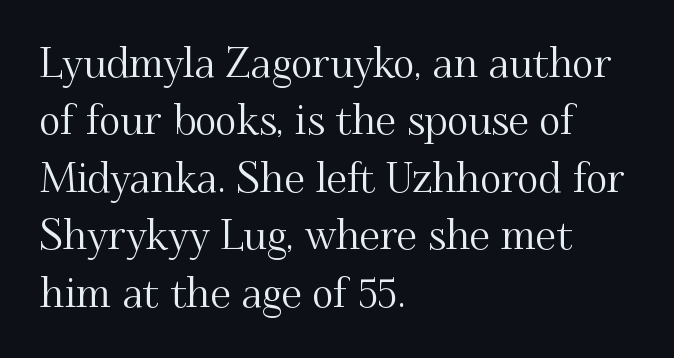
The leading is moderate, giving the passage an even texture. Type without underlining. Line beginnings align vertically; line endings do not. This sample uses plain, unmodified letter spacing. The typeface chosen for these lines features serifs.
